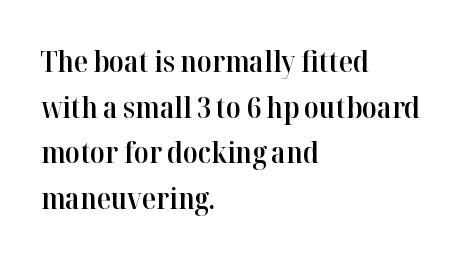
Note: serifs present on the glyphs. Typesetter's note: demi weight, one step under bold. The paragraph has a hard left edge and a soft right edge. If you measured baseline to baseline, you'd find a middling distance. Style check: upright.
